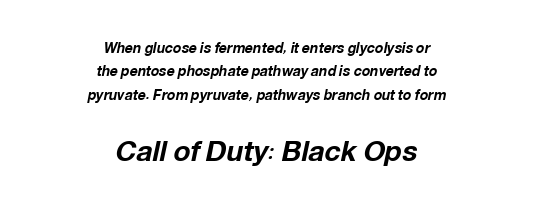
Q: Is the text bold? A: Yes.
Q: Is the text italic (slanted)? A: Yes, it leans right by about 12 degrees.
Q: Is the text underlined? A: No.
Q: How is the paragraph aligned? A: Centered.
Q: Is the spacing between letters normal or unusually wide? A: Normal.
Q: Is the spacing between lines tight, normal or loose? A: Normal.
Q: Which block of text is set in a larger size, the first (top) or the second (bottom)? A: The second (bottom) one.
Q: Width (condensed, normal, or wide)? A: Normal.
Q: Stroke contrast? A: Low.
Q: x-height? A: Medium.
Q: Monospaced? A: No.
